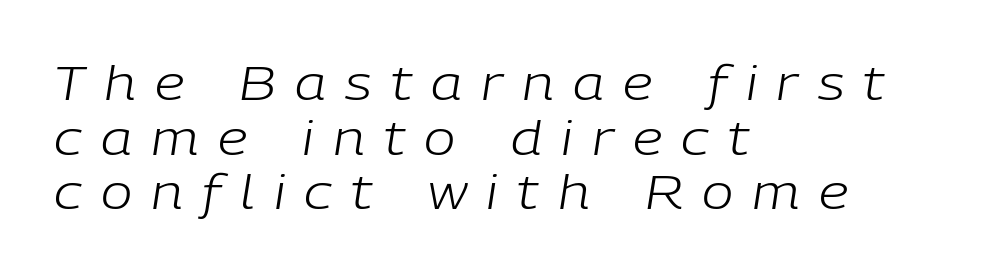
The image shows 47 px light type, italic (leaning right); set left-aligned, line spacing 1.16x, unusually wide letter spacing (+0.41 em), not underlined; low stroke contrast and a medium x-height.
